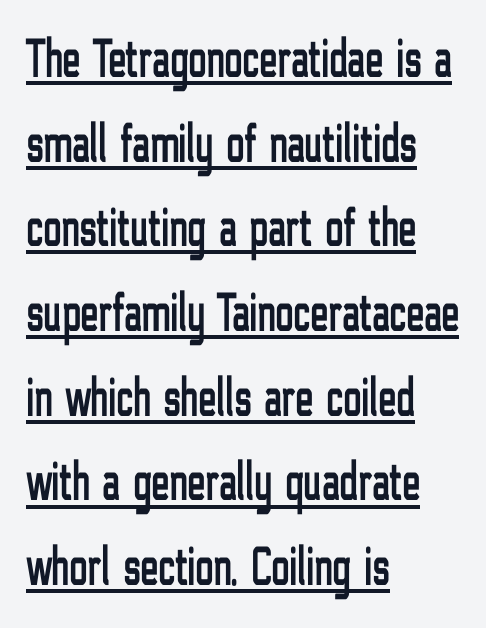
Q: Is the text italic (slanted)? A: No, it is upright.
Q: Is the typeface a serif or a sans-serif typeface? A: Sans-serif.
Q: Is the text underlined? A: Yes.
Q: How is the paragraph aligned? A: Left-aligned.
Q: Is the spacing between letters normal or unusually wide? A: Normal.
Q: Is the spacing between lines tight, normal or loose? A: Normal.
Q: Width (condensed, normal, or wide)? A: Condensed.
Q: Stroke contrast? A: Low.
Q: x-height? A: Medium.
Q: Monospaced? A: No.
